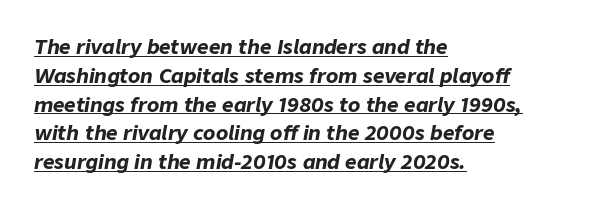
{"italic": "yes", "lean": "right", "slant_degrees": 9, "bold": "yes", "underline": "yes", "align": "left", "line_spacing": "normal", "line_spacing_ratio": 1.44, "letter_spacing": "normal", "letter_spacing_em": 0.0, "glyph_px": 20}
